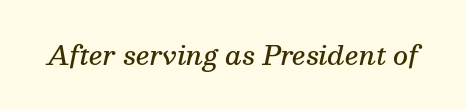
Q: Is the text bold? A: Semi-bold.
Q: Is the text italic (slanted)? A: Yes, it leans right by about 13 degrees.
Q: Is the text underlined? A: No.
Q: Is the spacing between letters normal or unusually wide? A: Normal.
